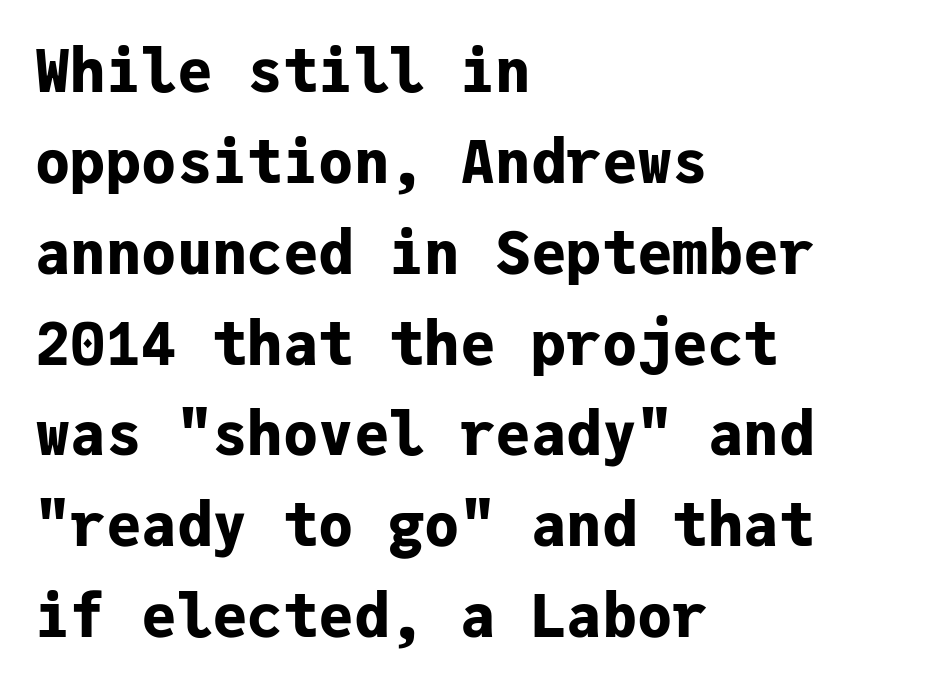
Which margin do the lines hug? The left one — the right edge is uneven. A sans-serif font was chosen for this passage. Emphasis by weight is at full strength: bold. This block has exactly the height ordinary leading produces. Note the uniform advance width — an 'i' takes as much space as an 'm'.
